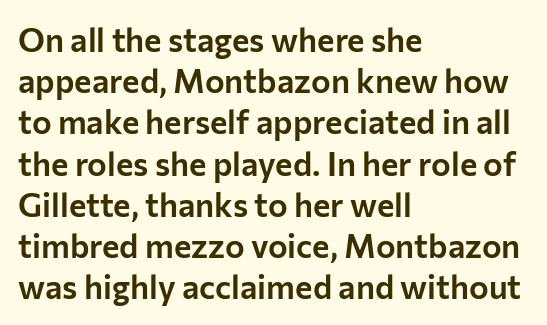
The image shows 33 px sans-serif type, upright; set left-aligned, normal line spacing (1.25x), normal letter spacing, not underlined; low stroke contrast and a medium x-height.
